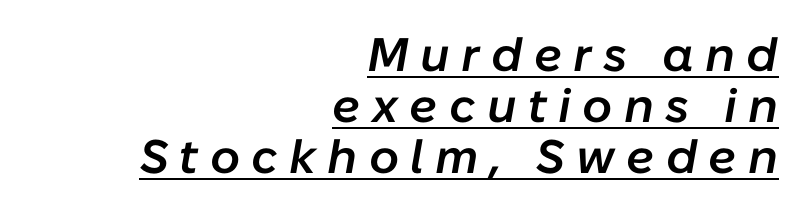
The passage is arranged like a letterhead date or caption credit — flush right. The rendering uses a small line-height, squeezing the rows. Spacing verdict: proportional, widths tailored to each character. The face used here is rendered with a markedly widened letterfit.
